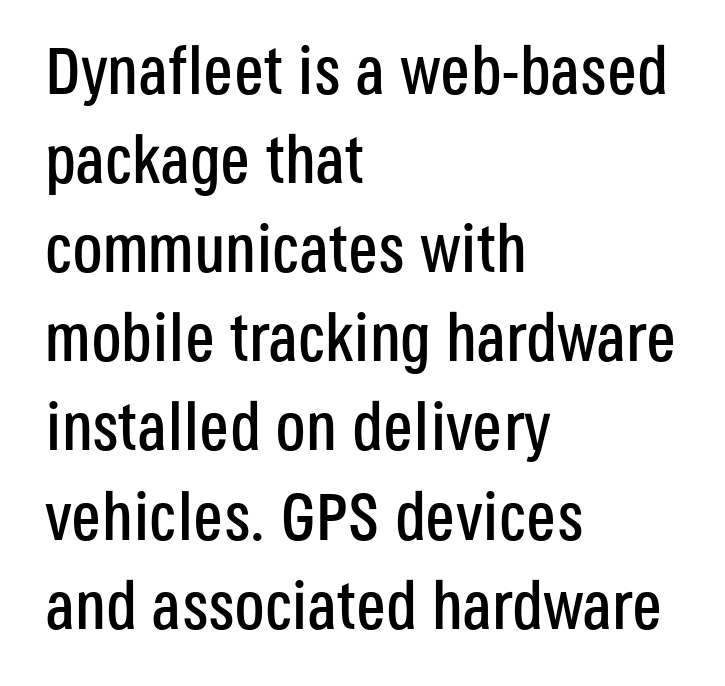
Q: Is the text italic (slanted)? A: No, it is upright.
Q: Is the typeface a serif or a sans-serif typeface? A: Sans-serif.
Q: Is the text underlined? A: No.
Q: How is the paragraph aligned? A: Left-aligned.
Q: Is the spacing between letters normal or unusually wide? A: Normal.
Q: Is the spacing between lines tight, normal or loose? A: Normal.
Q: Width (condensed, normal, or wide)? A: Condensed.
Q: Stroke contrast? A: Low.
Q: x-height? A: Large.
Q: Monospaced? A: No.
